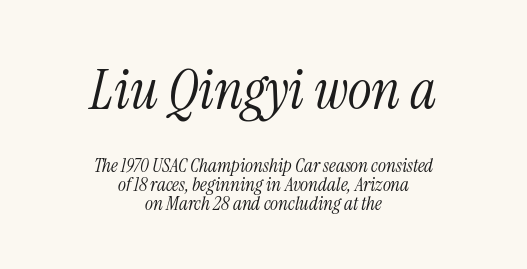
Tracking here is standard; glyphs follow each other at the usual distance. Which chunk is bigger? The first one — the top block dwarfs the bottom. Italic: yes, the glyphs are oblique. Line starts and ends both wander, symmetrically. Closely set lines give the paragraph a compact silhouette.
